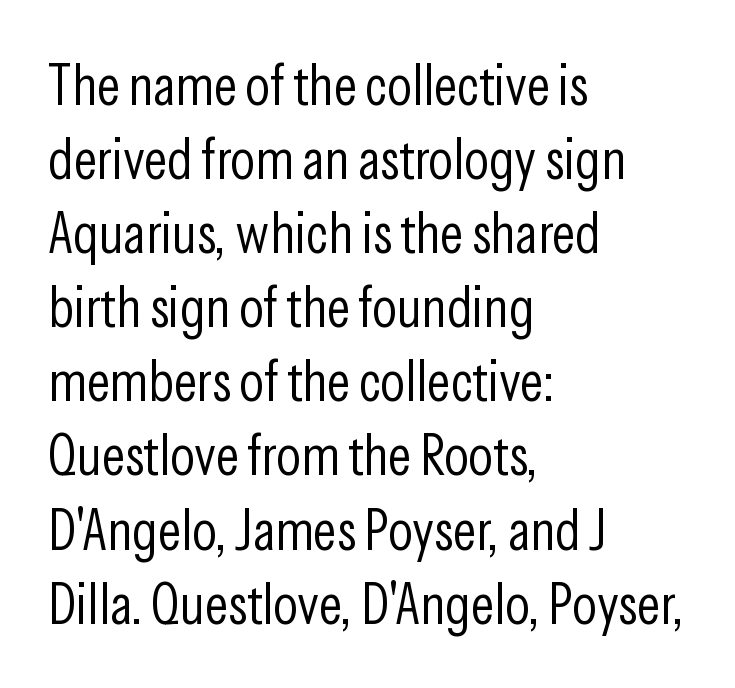
{"serif": "no", "italic": "no", "bold": "no", "weight": "light", "width": "condensed", "stroke_contrast": "low", "x_height": "medium", "monospaced": "no", "underline": "no", "align": "left", "line_spacing": "normal", "line_spacing_ratio": 1.3, "letter_spacing": "normal", "letter_spacing_em": 0.0, "glyph_px": 57}
